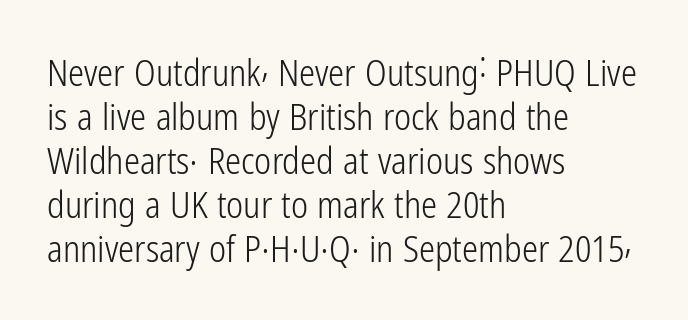
{"serif": "no", "italic": "no", "bold": "no", "weight": "light", "width": "condensed", "stroke_contrast": "low", "x_height": "medium", "monospaced": "no", "underline": "no", "align": "left", "line_spacing_ratio": 1.22, "letter_spacing": "normal", "letter_spacing_em": 0.0, "glyph_px": 36}
